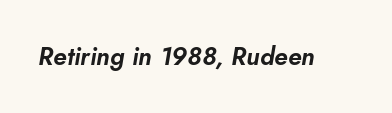
This is oblique type, the kind used for emphasis or titles. Only glyphs here, with clear space below each row. Is the letter spacing exaggerated? No — it looks like the ordinary default.
